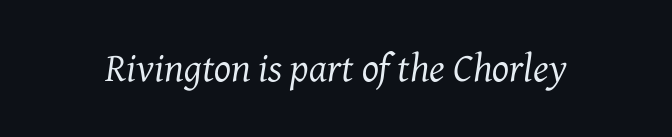
The image shows 40 px regular-weight serif type, italic (leaning right); set normal letter spacing, not underlined; medium stroke contrast and a medium x-height.
